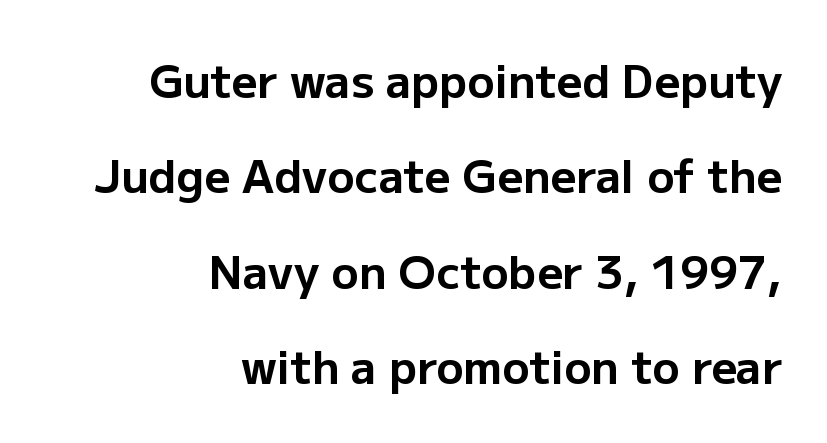
{"serif": "no", "italic": "no", "bold": "yes", "weight": "bold", "width": "normal", "stroke_contrast": "low", "x_height": "medium", "monospaced": "no", "underline": "no", "align": "right", "line_spacing": "loose", "line_spacing_ratio": 2.12, "letter_spacing": "normal", "letter_spacing_em": 0.0, "glyph_px": 45}
